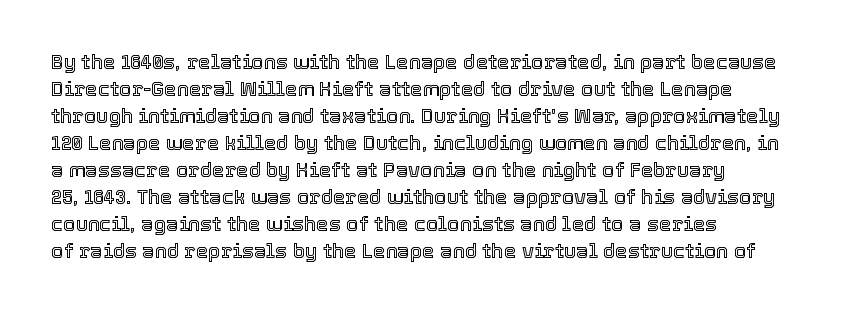
The image shows 20 px text type, upright; set left-aligned, normal line spacing (1.35x), normal letter spacing, not underlined.
